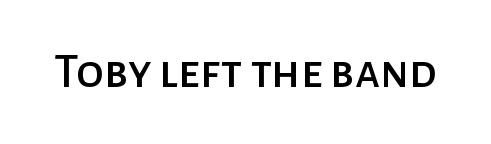
{"serif": "no", "italic": "no", "width": "normal", "stroke_contrast": "low", "x_height": "medium", "monospaced": "no", "underline": "no", "letter_spacing": "normal", "letter_spacing_em": 0.0, "glyph_px": 49}
